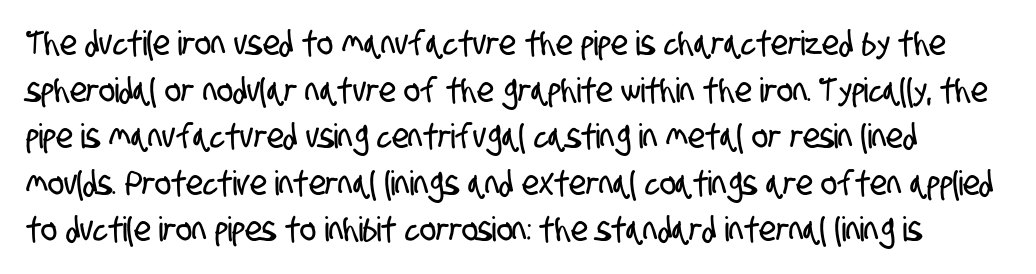
{"serif": "no", "width": "condensed", "stroke_contrast": "low", "x_height": "large", "monospaced": "no", "underline": "no", "line_spacing": "normal", "line_spacing_ratio": 1.37, "letter_spacing": "normal", "letter_spacing_em": 0.0, "glyph_px": 34}
